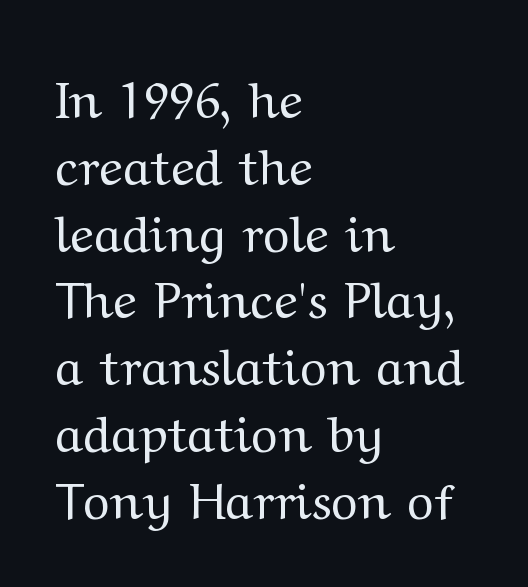
The image shows 51 px regular-weight, wide serif type, upright; set left-aligned, normal line spacing (1.31x), normal letter spacing, not underlined; medium stroke contrast and a medium x-height.
